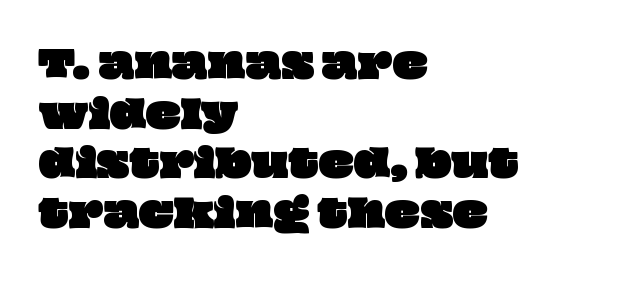
Q: Is the text underlined? A: No.
Q: How is the paragraph aligned? A: Left-aligned.
Q: Is the spacing between letters normal or unusually wide? A: Normal.
Q: Is the spacing between lines tight, normal or loose? A: Normal.
Q: Width (condensed, normal, or wide)? A: Wide.
Q: Stroke contrast? A: Low.
Q: x-height? A: Large.
Q: Monospaced? A: No.
